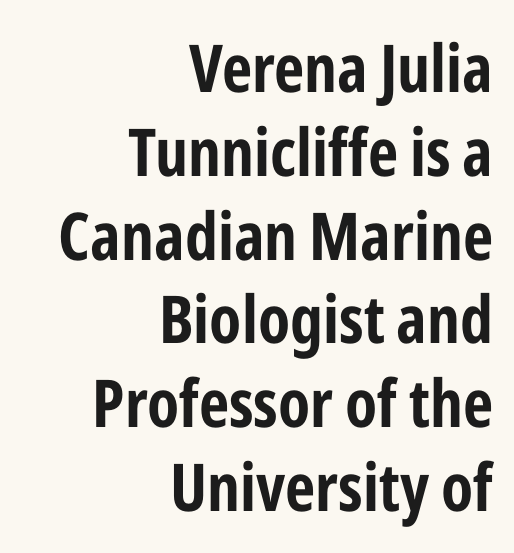
Style check: upright. Line spacing here is normal. The typesetter chose a ragged-left arrangement here. Each letter keeps its own natural width here, so spacing adapts to shape. You could call the tracking neutral — neither tight nor loose.
